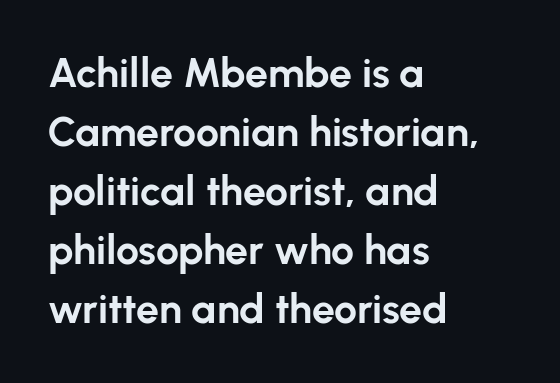
{"serif": "no", "italic": "no", "bold": "yes", "weight": "bold", "width": "normal", "stroke_contrast": "low", "x_height": "medium", "monospaced": "no", "underline": "no", "align": "left", "line_spacing": "normal", "line_spacing_ratio": 1.44, "letter_spacing": "normal", "letter_spacing_em": 0.0, "glyph_px": 41}
